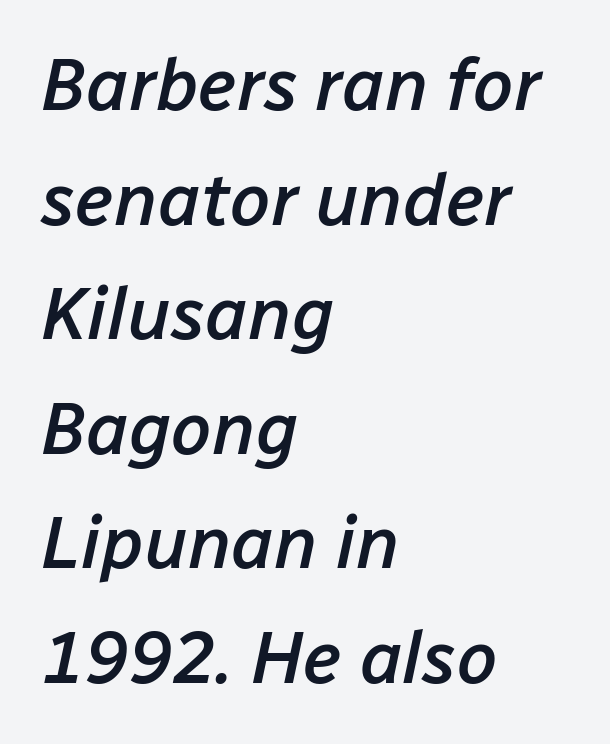
The image shows 73 px semibold type, italic (leaning right); set left-aligned, normal line spacing (1.57x), normal letter spacing, not underlined; low stroke contrast and a medium x-height.
